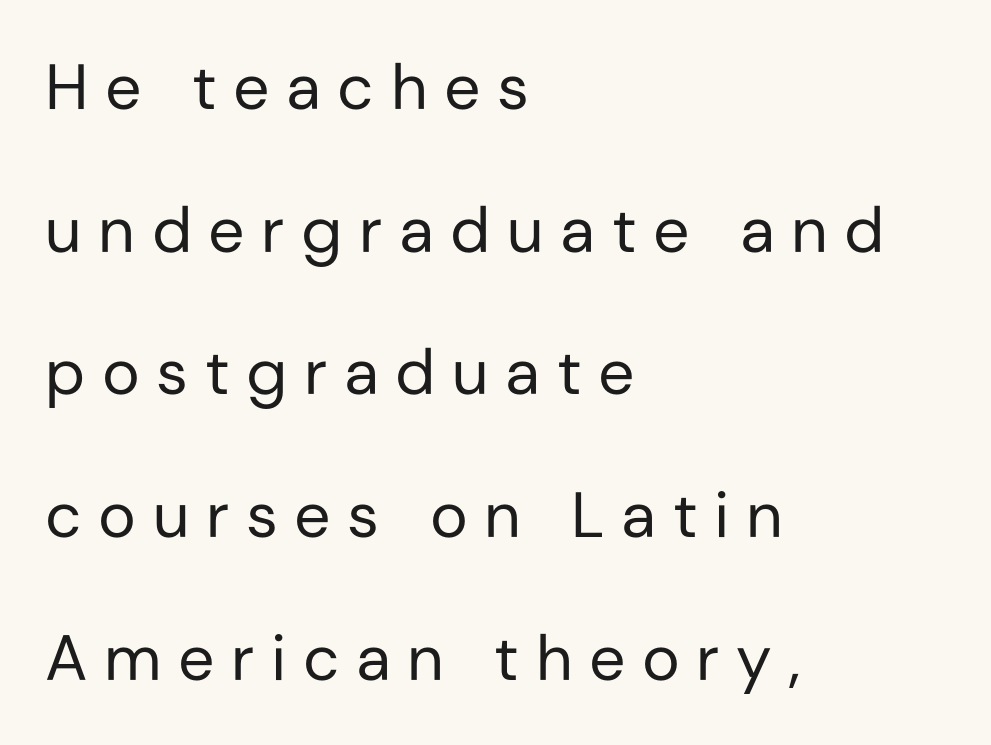
Plain, unruled lines of type. Interline gaps are noticeably wide in this sample. Glyph-to-glyph distance is far greater than everyday printed text. This sample has the flowing, uneven cadence of proportional lettering. Typeset ragged right — the left edge is the straight one. The font is comparable to plain body text, perhaps lighter.
